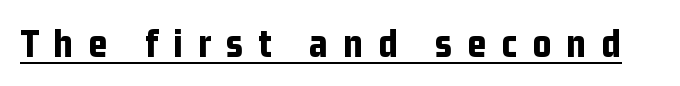
Between one letter and the next there's a generous, obvious gap. You'd pick this weight for a headline — it's a proper bold. Font category for this specimen: sans-serif. Is there an underline? Yes — a line sits under the letters.
